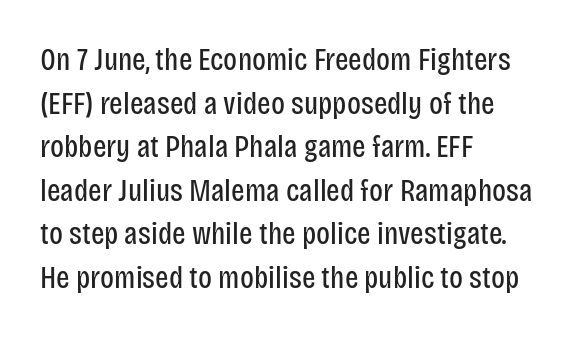
Q: Is the text bold? A: No.
Q: Is the text italic (slanted)? A: No, it is upright.
Q: Is the typeface a serif or a sans-serif typeface? A: Sans-serif.
Q: Is the text underlined? A: No.
Q: How is the paragraph aligned? A: Left-aligned.
Q: Is the spacing between letters normal or unusually wide? A: Normal.
Q: Is the spacing between lines tight, normal or loose? A: Normal.
Q: Width (condensed, normal, or wide)? A: Condensed.
Q: Stroke contrast? A: Low.
Q: x-height? A: Large.
Q: Monospaced? A: No.
